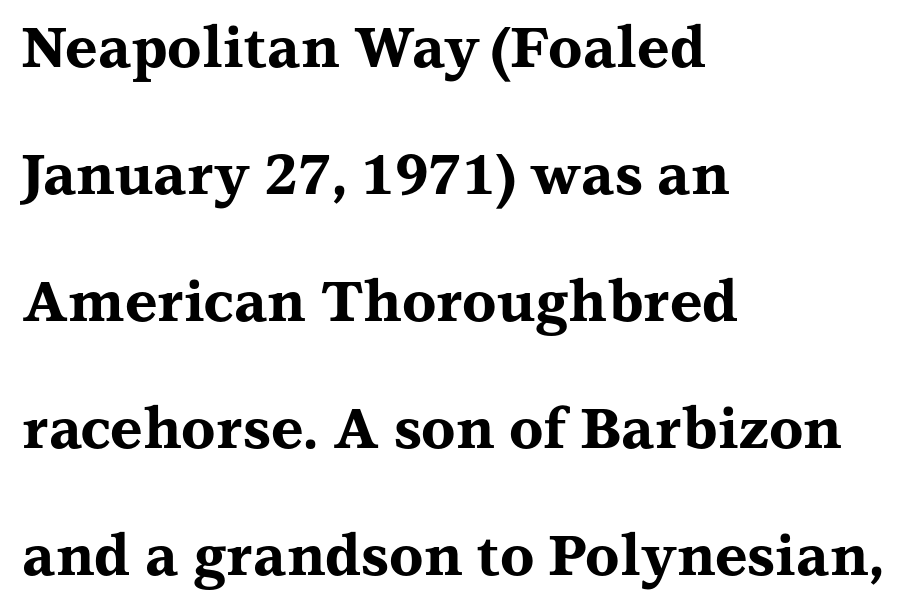
Serif or sans? Serif — the stroke terminals have little feet. The passage shown is typed in a proportional face where columns would drift. These lines carry a lot of weight — the face is fully bold. This is roman type, the default non-slanted kind.
